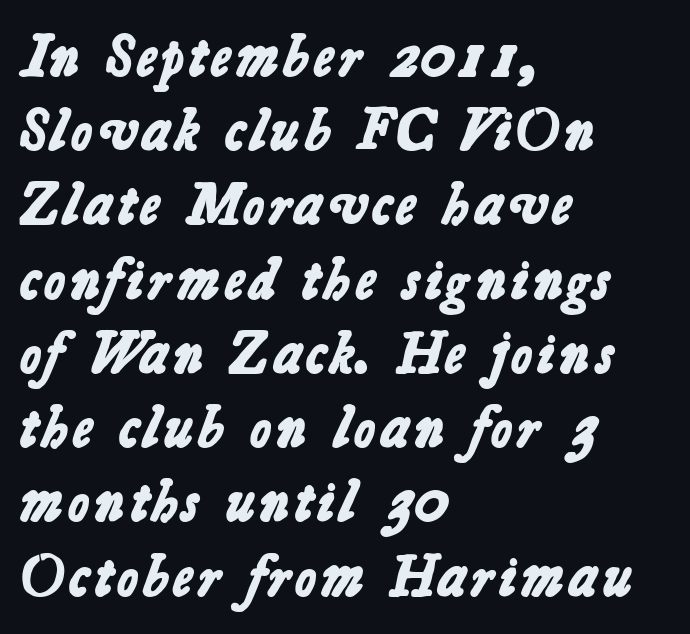
The image shows 58 px bold sans-serif type; set left-aligned, normal line spacing (1.28x), normal letter spacing, not underlined; low stroke contrast and a medium x-height.
